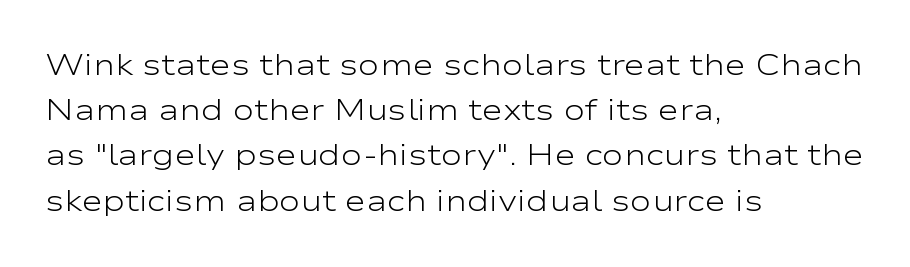
The image shows 29 px light, wide sans-serif type, upright; set left-aligned, normal line spacing (1.56x), normal letter spacing, not underlined; low stroke contrast and a medium x-height.
